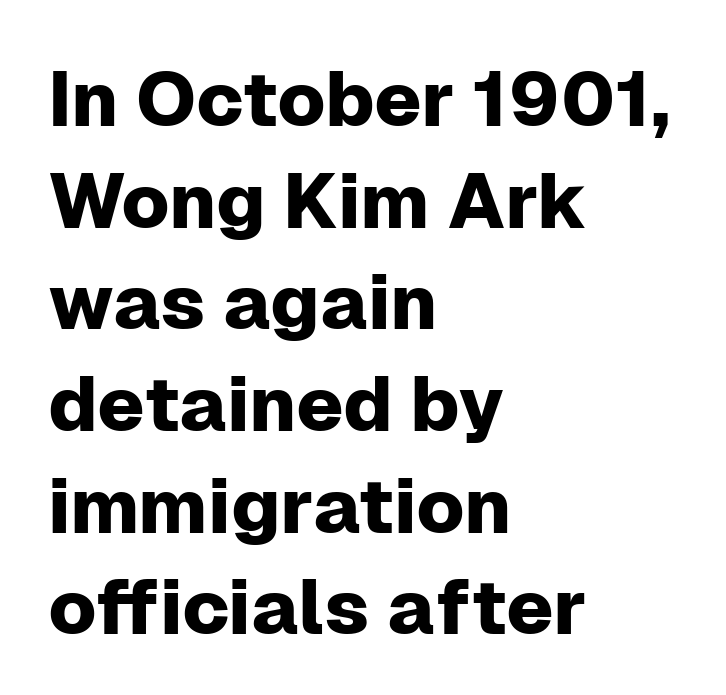
{"serif": "no", "italic": "no", "width": "normal", "stroke_contrast": "low", "x_height": "medium", "monospaced": "no", "underline": "no", "align": "left", "line_spacing": "normal", "line_spacing_ratio": 1.32, "letter_spacing": "normal", "letter_spacing_em": 0.0, "glyph_px": 77}
